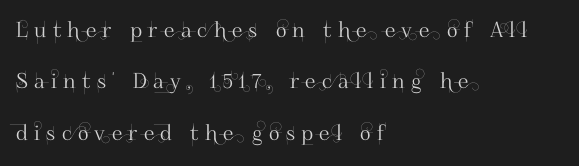
The image shows 21 px text type, upright; set left-aligned, loose line spacing (2.45x), unusually wide letter spacing (+0.3 em), not underlined.
